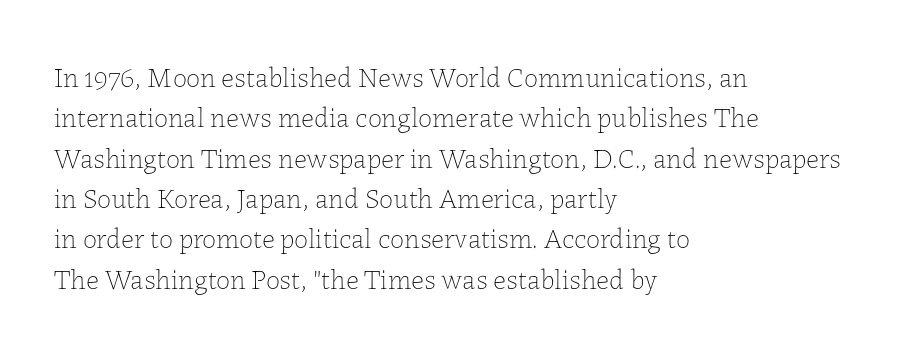
Upright lettering throughout. The weight would be labelled regular, book, light, or lighter still. Where is the straight margin? On the left. The strip under each line holds only bare page. Nobody touched the tracking dial on this one. Proportional: the letters do not fall into vertical columns.
